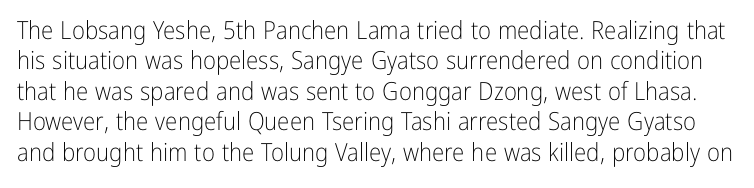
Is the type heavy? It reads as light-to-regular instead. Tracking here is standard; glyphs follow each other at the usual distance. Letters rest on an invisible, unmarked baseline. The axis of the letterforms is exactly vertical.
